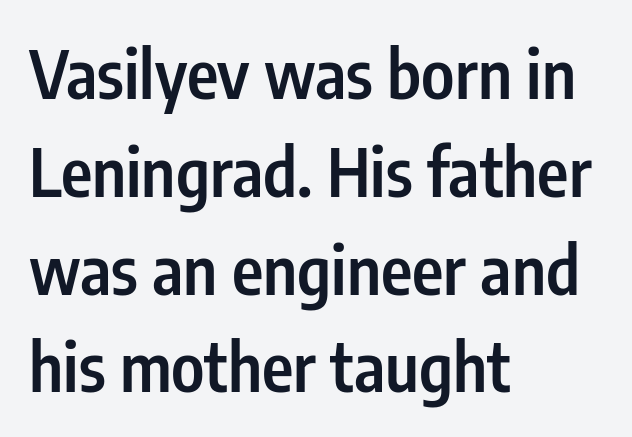
{"serif": "no", "italic": "no", "bold": "semi", "weight": "semibold", "width": "condensed", "stroke_contrast": "low", "x_height": "medium", "monospaced": "no", "underline": "no", "align": "left", "line_spacing": "normal", "line_spacing_ratio": 1.46, "letter_spacing": "normal", "letter_spacing_em": 0.0, "glyph_px": 67}
